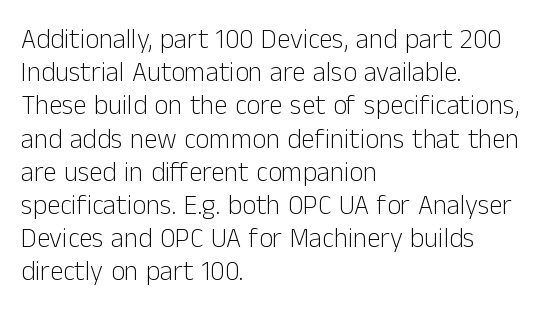
Q: Is the text bold? A: No.
Q: Is the text italic (slanted)? A: No, it is upright.
Q: Is the text underlined? A: No.
Q: How is the paragraph aligned? A: Left-aligned.
Q: Is the spacing between letters normal or unusually wide? A: Normal.
